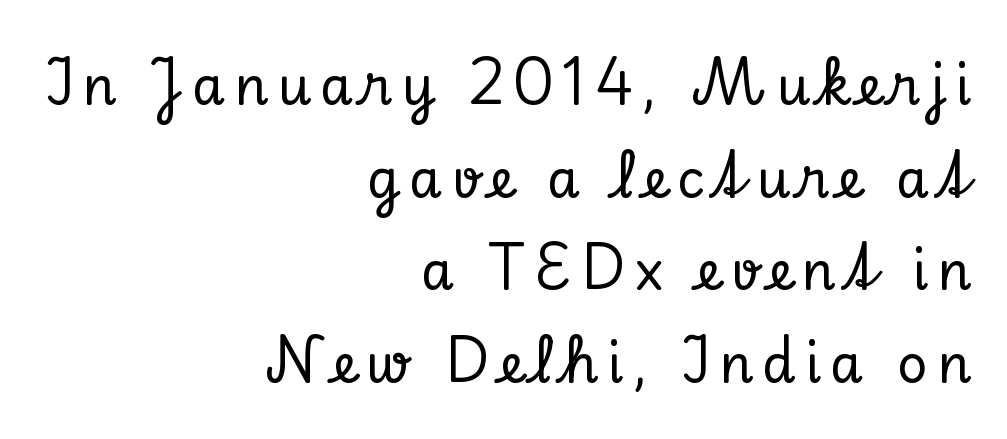
Q: Is the text italic (slanted)? A: No, it is upright.
Q: Is the text underlined? A: No.
Q: How is the paragraph aligned? A: Right-aligned.
Q: Width (condensed, normal, or wide)? A: Normal.
Q: Stroke contrast? A: Low.
Q: x-height? A: Small.
Q: Monospaced? A: No.
